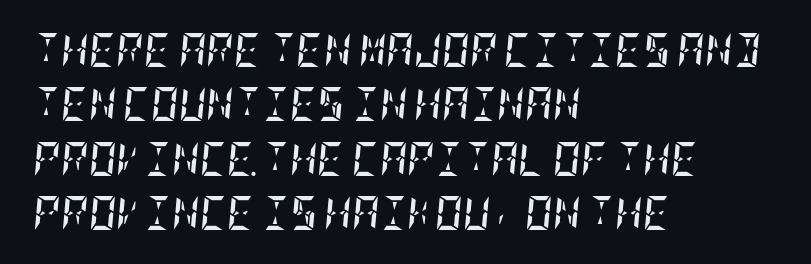
The image shows 34 px semibold, condensed type, italic (leaning right); set left-aligned, normal line spacing (1.6x), normal letter spacing, not underlined; low stroke contrast and a large x-height.
